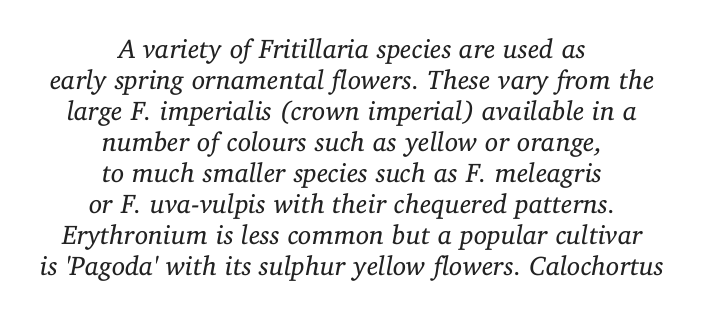
Words appear dense and cohesive because spacing is normal. Stroke mass is kept to a normal reading level or below. You could barely slide anything between these rows. Quick note: underline off. The passage is arranged like a title page — every line centered. This sample uses an oblique cut, with every glyph tilted off the vertical.
